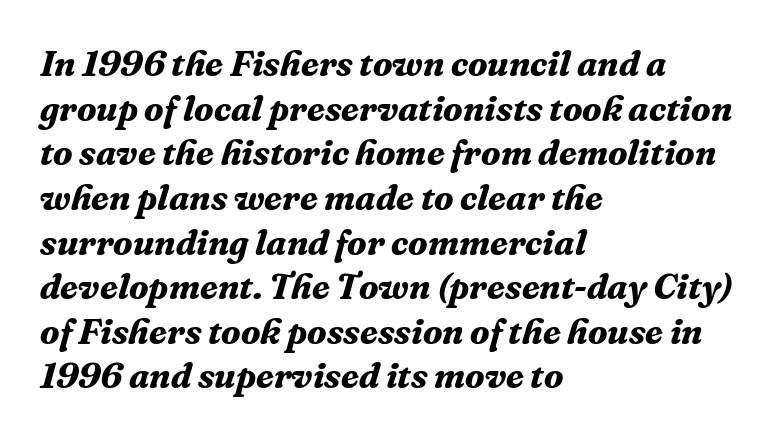
Think of a printed novel: that variable character pitch is what you see here. The passage is arranged the way most books set body copy — flush left. Descender tails drop into unmarked territory. This rendering leaves character spacing at its baseline value. Serifs: yes, visible at the terminals of the letterforms.
